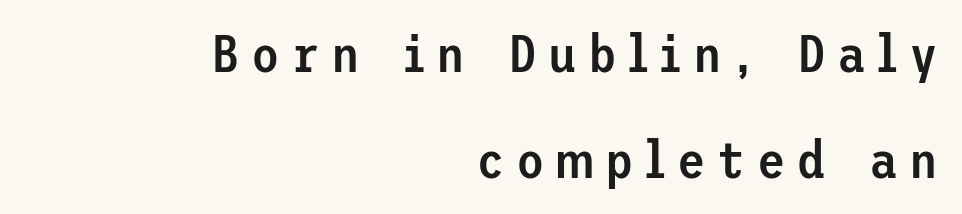
Q: Is the text bold? A: Semi-bold.
Q: Is the text italic (slanted)? A: No, it is upright.
Q: Is the typeface a serif or a sans-serif typeface? A: Sans-serif.
Q: Is the text underlined? A: No.
Q: How is the paragraph aligned? A: Right-aligned.
Q: Is the spacing between letters normal or unusually wide? A: Unusually wide.
Q: Is the spacing between lines tight, normal or loose? A: Loose.
Q: Width (condensed, normal, or wide)? A: Normal.
Q: Stroke contrast? A: Low.
Q: x-height? A: Medium.
